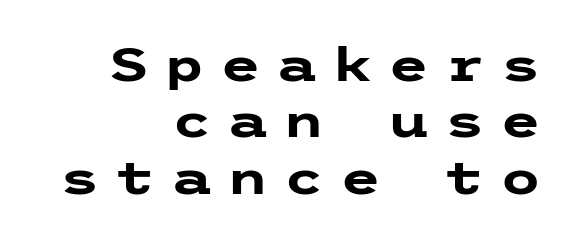
The image shows 47 px heavy, wide sans-serif type, upright; set right-aligned, line spacing 1.2x, unusually wide letter spacing (+0.32 em), not underlined; low stroke contrast and a medium x-height.
